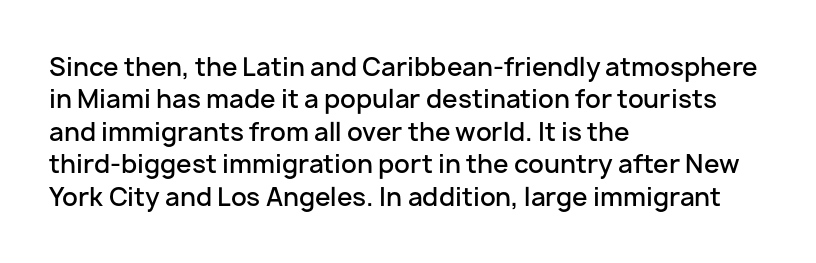
The image shows 25 px text type, upright; set left-aligned, normal line spacing (1.3x), normal letter spacing, not underlined.
